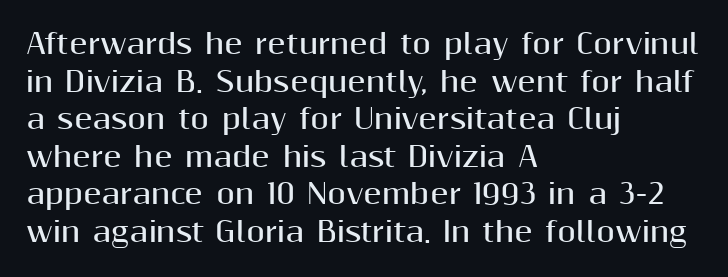
{"italic": "no", "bold": "yes", "underline": "no", "align": "left", "line_spacing": "normal", "line_spacing_ratio": 1.39, "letter_spacing": "normal", "letter_spacing_em": 0.0, "glyph_px": 27}
